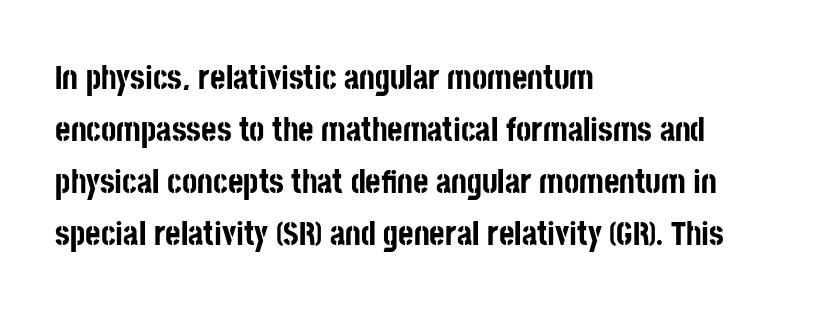
The foot of each line stays bare and open. Every letter is thick-stroked: bold, no question. Notice how the passage keeps a crisp vertical edge on the left only. The type sits square on the baseline with zero lean. The tracking reads as untouched default to a designer's eye.
